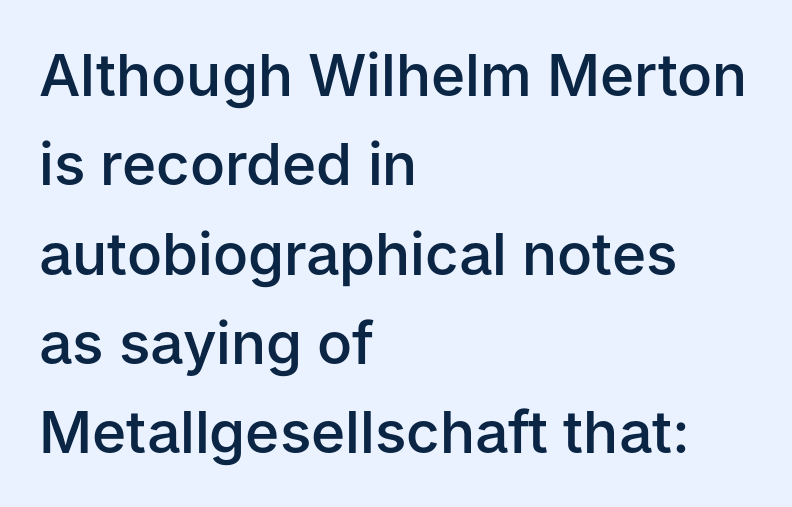
The image shows 58 px semibold sans-serif type, upright; set left-aligned, normal line spacing (1.54x), normal letter spacing, not underlined; low stroke contrast and a medium x-height.
